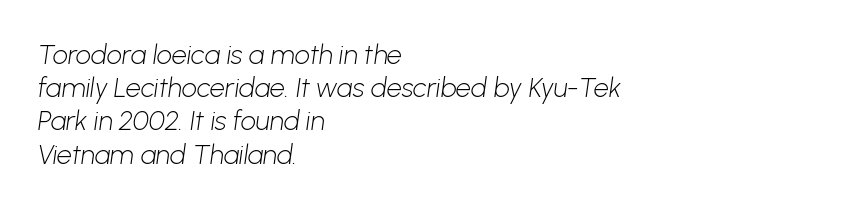
The image shows 27 px text type; set left-aligned, line spacing 1.23x, normal letter spacing, not underlined.
